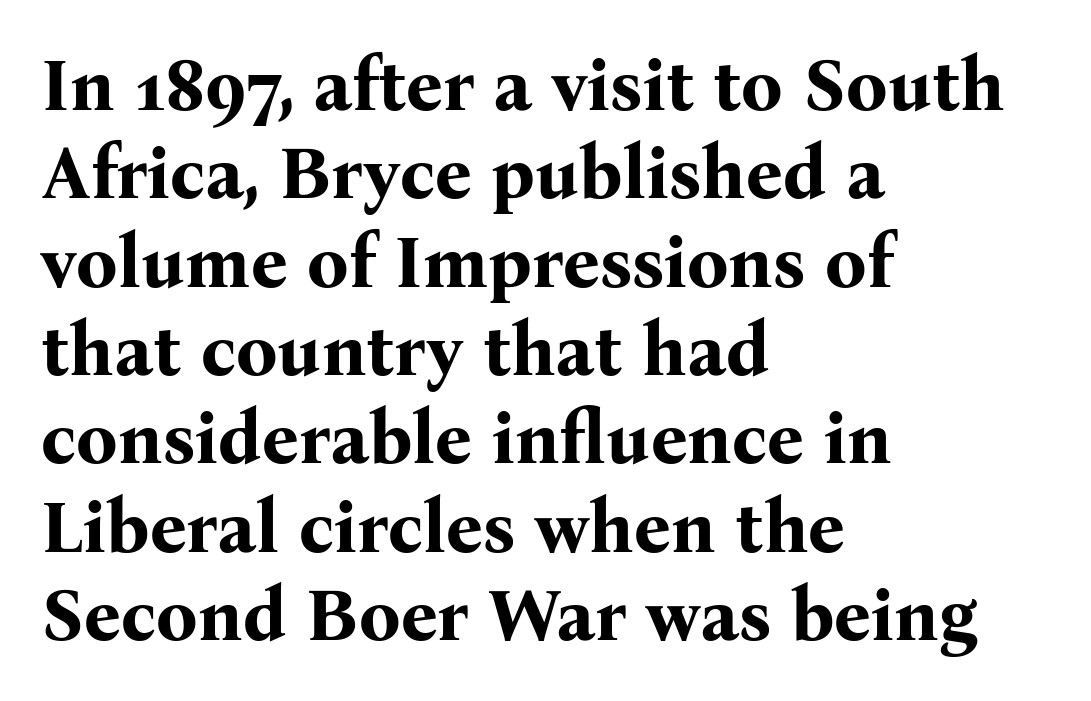
Q: Is the text bold? A: Yes.
Q: Is the text italic (slanted)? A: No, it is upright.
Q: Is the typeface a serif or a sans-serif typeface? A: Serif.
Q: Is the text underlined? A: No.
Q: How is the paragraph aligned? A: Left-aligned.
Q: Is the spacing between letters normal or unusually wide? A: Normal.
Q: Width (condensed, normal, or wide)? A: Normal.
Q: Stroke contrast? A: Medium.
Q: x-height? A: Medium.
Q: Monospaced? A: No.
